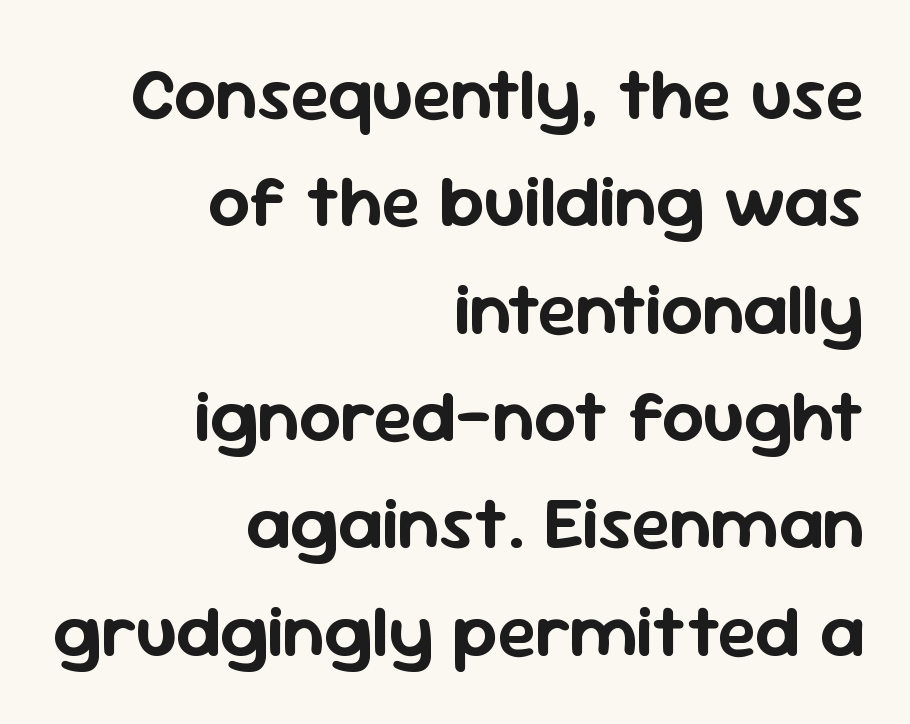
Q: Is the text italic (slanted)? A: No, it is upright.
Q: Is the typeface a serif or a sans-serif typeface? A: Sans-serif.
Q: Is the text underlined? A: No.
Q: How is the paragraph aligned? A: Right-aligned.
Q: Is the spacing between letters normal or unusually wide? A: Normal.
Q: Is the spacing between lines tight, normal or loose? A: Normal.
Q: Width (condensed, normal, or wide)? A: Normal.
Q: Stroke contrast? A: Low.
Q: x-height? A: Medium.
Q: Monospaced? A: No.
